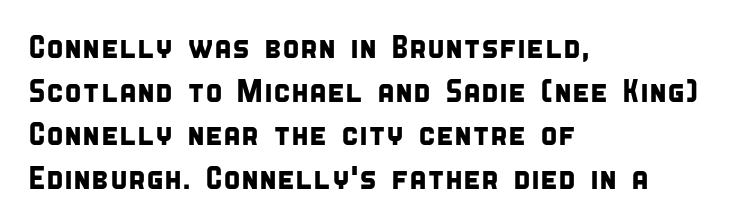
Q: Is the typeface a serif or a sans-serif typeface? A: Sans-serif.
Q: Is the text underlined? A: No.
Q: How is the paragraph aligned? A: Left-aligned.
Q: Is the spacing between letters normal or unusually wide? A: Normal.
Q: Is the spacing between lines tight, normal or loose? A: Normal.
Q: Width (condensed, normal, or wide)? A: Condensed.
Q: Stroke contrast? A: Low.
Q: x-height? A: Large.
Q: Monospaced? A: No.
